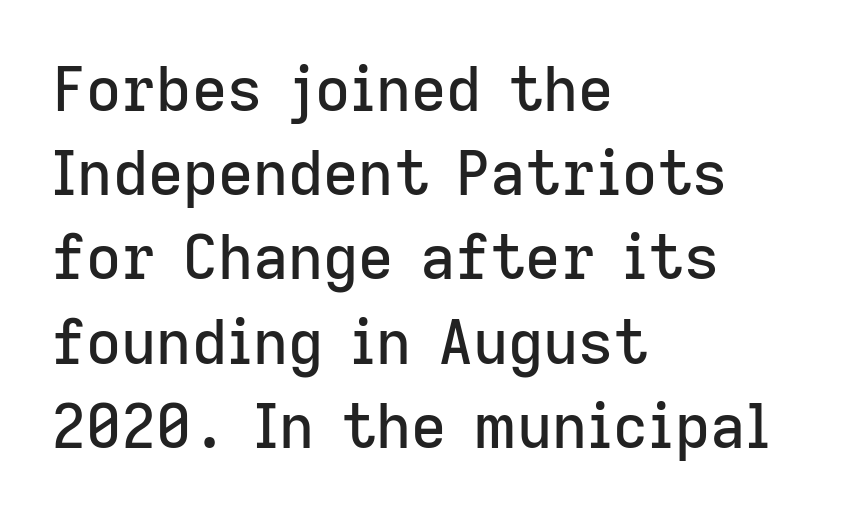
Q: Is the text italic (slanted)? A: No, it is upright.
Q: Is the typeface a serif or a sans-serif typeface? A: Sans-serif.
Q: Is the text underlined? A: No.
Q: How is the paragraph aligned? A: Left-aligned.
Q: Is the spacing between letters normal or unusually wide? A: Normal.
Q: Is the spacing between lines tight, normal or loose? A: Normal.
Q: Width (condensed, normal, or wide)? A: Normal.
Q: Stroke contrast? A: Low.
Q: x-height? A: Medium.
Q: Monospaced? A: No.
